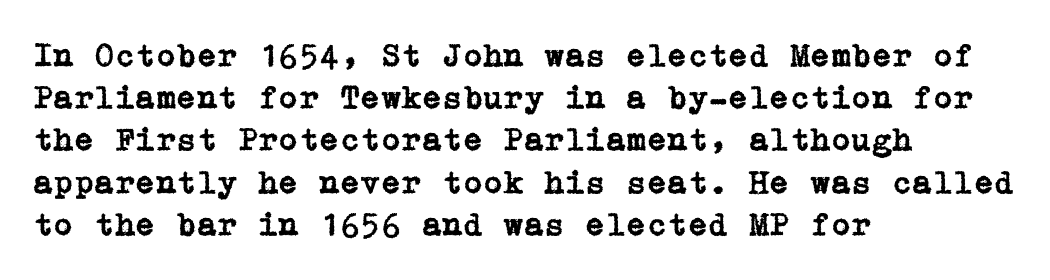
Q: Is the text italic (slanted)? A: No, it is upright.
Q: Is the typeface a serif or a sans-serif typeface? A: Serif.
Q: Is the text underlined? A: No.
Q: How is the paragraph aligned? A: Left-aligned.
Q: Is the spacing between letters normal or unusually wide? A: Normal.
Q: Is the spacing between lines tight, normal or loose? A: Normal.
Q: Width (condensed, normal, or wide)? A: Normal.
Q: Stroke contrast? A: Low.
Q: x-height? A: Medium.
